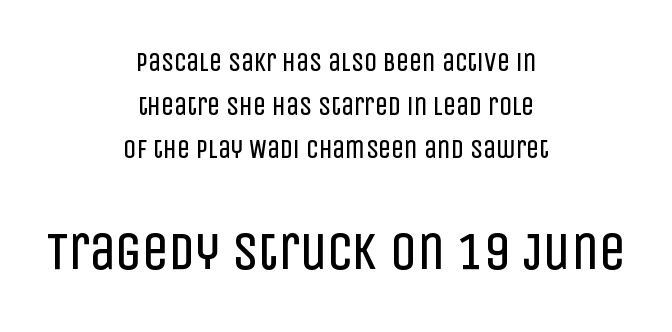
The image shows 53 px regular-weight, condensed sans-serif type, upright; set centered, normal line spacing (1.68x), normal letter spacing, not underlined; the second (bottom) block is 2.04x larger; low stroke contrast and a large x-height.
